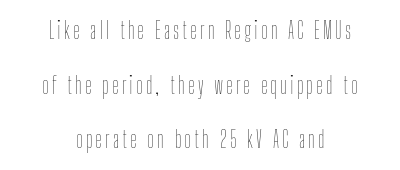
The font sits on the lighter half of the weight spectrum, regular included. Short and long lines alike share a common midpoint. The font's upright variant was chosen for this text. Leading is clearly above the norm, producing a sparse column. The strip under each line holds only bare page.
